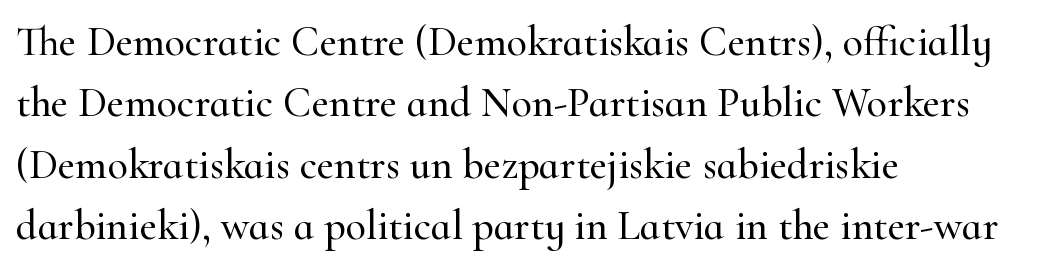
You could not count columns in this text — the font is proportionally spaced. The passage shown is not underscored anywhere. Line starts are locked; line ends wander. The tracking reads as untouched default to a designer's eye.
